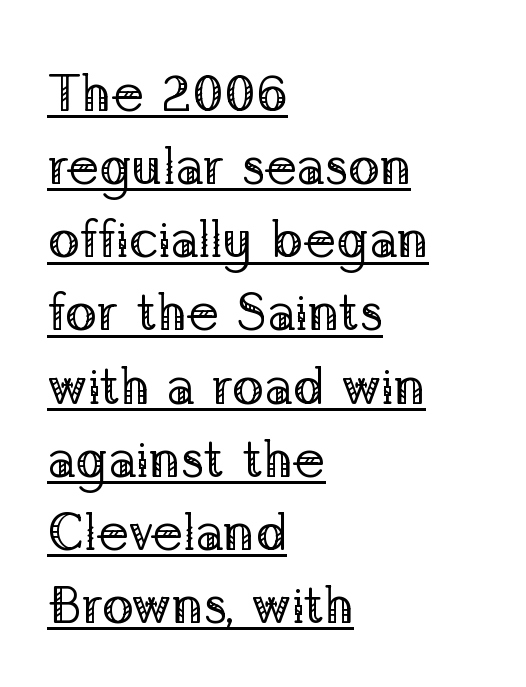
Q: Is the text bold? A: No.
Q: Is the text italic (slanted)? A: No, it is upright.
Q: Is the typeface a serif or a sans-serif typeface? A: Serif.
Q: Is the text underlined? A: Yes.
Q: How is the paragraph aligned? A: Left-aligned.
Q: Is the spacing between letters normal or unusually wide? A: Normal.
Q: Is the spacing between lines tight, normal or loose? A: Normal.
Q: Width (condensed, normal, or wide)? A: Normal.
Q: Stroke contrast? A: Low.
Q: x-height? A: Medium.
Q: Monospaced? A: No.
